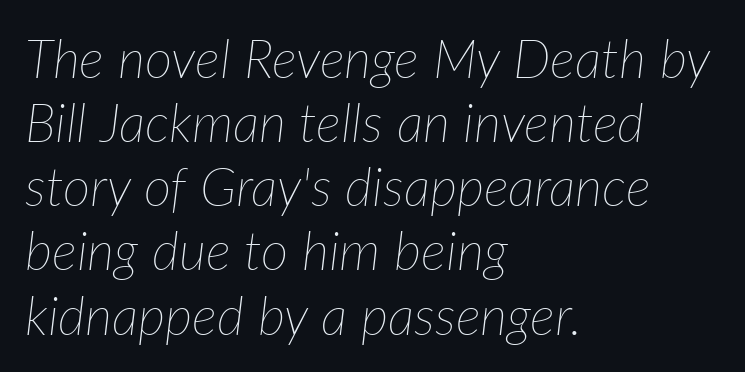
The image shows 53 px thin type, italic (leaning right); set left-aligned, line spacing 1.21x, normal letter spacing, not underlined; low stroke contrast and a medium x-height.
